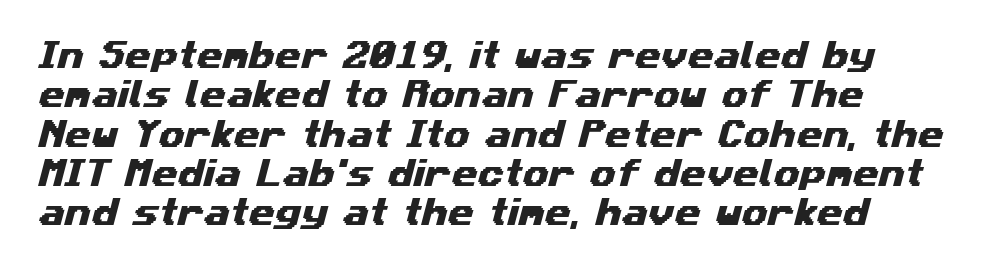
Q: Is the typeface a serif or a sans-serif typeface? A: Sans-serif.
Q: Is the text underlined? A: No.
Q: Is the spacing between letters normal or unusually wide? A: Normal.
Q: Is the spacing between lines tight, normal or loose? A: Normal.
Q: Width (condensed, normal, or wide)? A: Wide.
Q: Stroke contrast? A: Medium.
Q: x-height? A: Medium.
Q: Monospaced? A: No.
